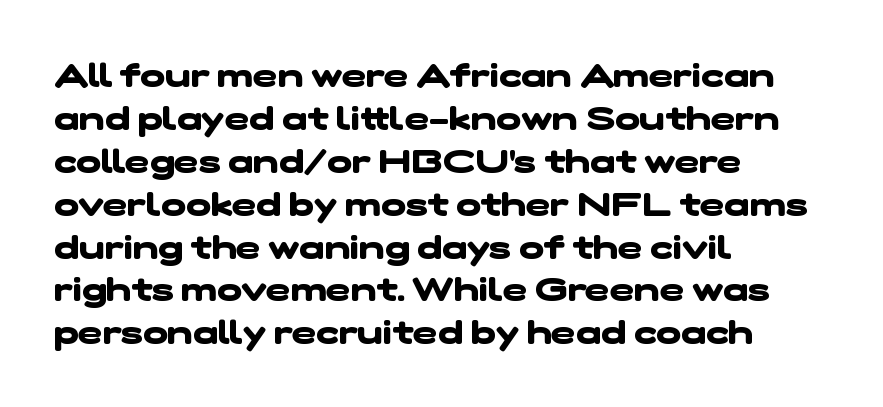
Q: Is the text bold? A: Yes.
Q: Is the typeface a serif or a sans-serif typeface? A: Sans-serif.
Q: Is the text underlined? A: No.
Q: How is the paragraph aligned? A: Left-aligned.
Q: Is the spacing between letters normal or unusually wide? A: Normal.
Q: Is the spacing between lines tight, normal or loose? A: Normal.
Q: Width (condensed, normal, or wide)? A: Wide.
Q: Stroke contrast? A: Low.
Q: x-height? A: Medium.
Q: Monospaced? A: No.
